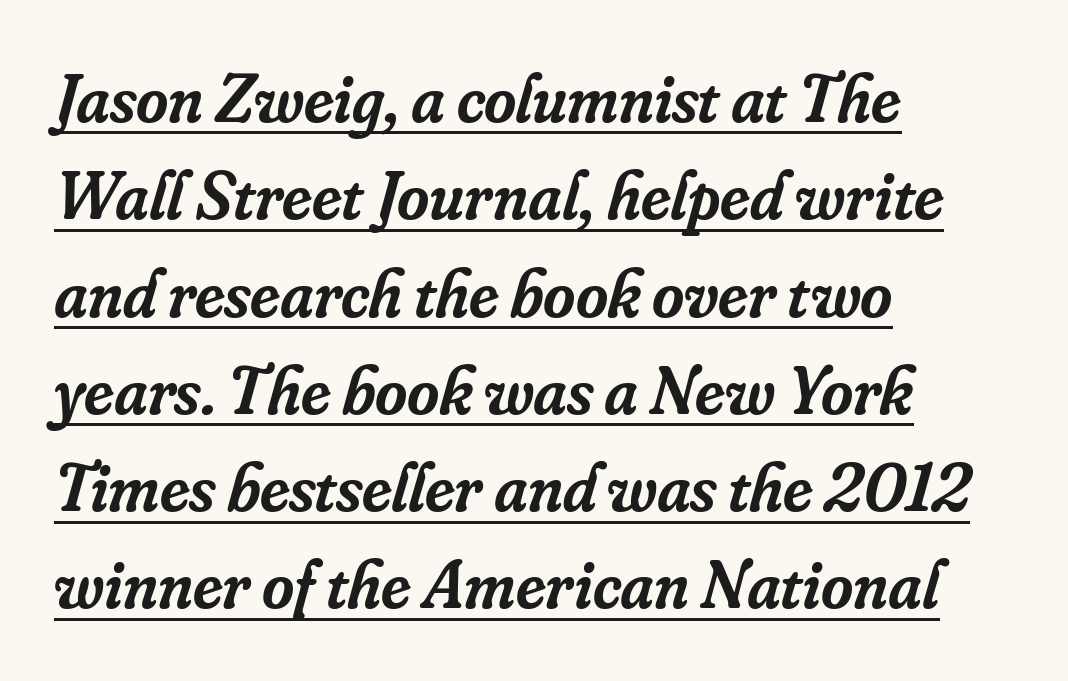
{"serif": "yes", "italic": "yes", "lean": "right", "slant_degrees": 16, "bold": "semi", "weight": "semibold", "width": "normal", "stroke_contrast": "low", "x_height": "small", "monospaced": "no", "underline": "yes", "align": "left", "line_spacing": "normal", "line_spacing_ratio": 1.41, "letter_spacing": "normal", "letter_spacing_em": 0.0, "glyph_px": 69}
